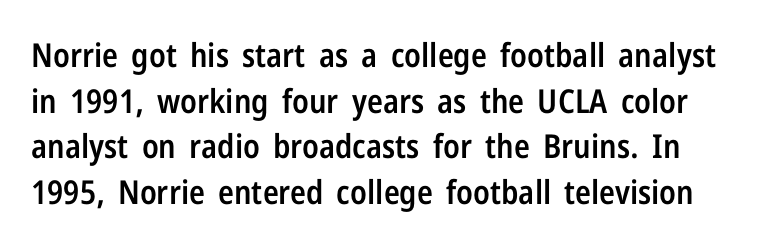
{"serif": "no", "italic": "no", "bold": "semi", "weight": "semibold", "width": "condensed", "stroke_contrast": "low", "x_height": "medium", "monospaced": "no", "underline": "no", "line_spacing": "normal", "line_spacing_ratio": 1.38, "letter_spacing": "normal", "letter_spacing_em": 0.0, "glyph_px": 33}
